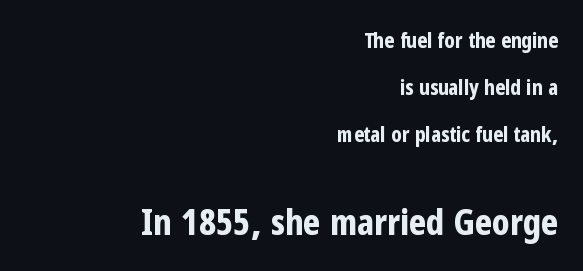
Q: Is the text bold? A: Yes.
Q: Is the text italic (slanted)? A: No, it is upright.
Q: Is the typeface a serif or a sans-serif typeface? A: Sans-serif.
Q: Is the text underlined? A: No.
Q: How is the paragraph aligned? A: Right-aligned.
Q: Is the spacing between letters normal or unusually wide? A: Normal.
Q: Is the spacing between lines tight, normal or loose? A: Loose.
Q: Which block of text is set in a larger size, the first (top) or the second (bottom)? A: The second (bottom) one.
Q: Width (condensed, normal, or wide)? A: Condensed.
Q: Stroke contrast? A: Low.
Q: x-height? A: Medium.
Q: Monospaced? A: No.
